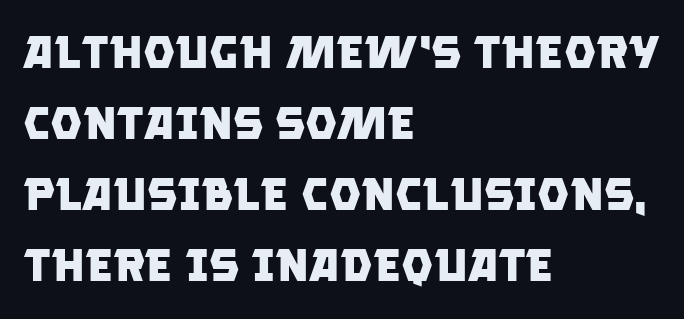
No feet cap the strokes, marking this as sans-serif type. If you measured baseline to baseline, you'd find a middling distance. The letterforms sit shoulder to shoulder at normal distance. Bold? Absolutely — the strokes are thick and heavy. Underlining? Definitely not there. Left-aligned paragraph, ragged on the right.
